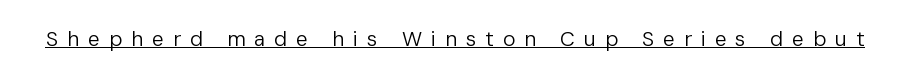
{"italic": "no", "bold": "no", "underline": "yes", "letter_spacing": "wide", "letter_spacing_em": 0.43, "glyph_px": 21}
